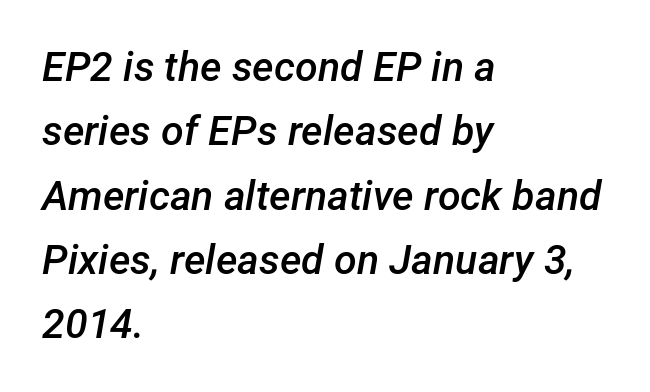
Interline gaps are of average width in this sample. This rendering features lettering with no underline. Think of a printed novel: that variable character pitch is what you see here. Honestly, the letter spacing is just normal — you wouldn't notice it. Moderately thickened strokes mark this as semibold type. In terms of posture, this sample is oblique.
